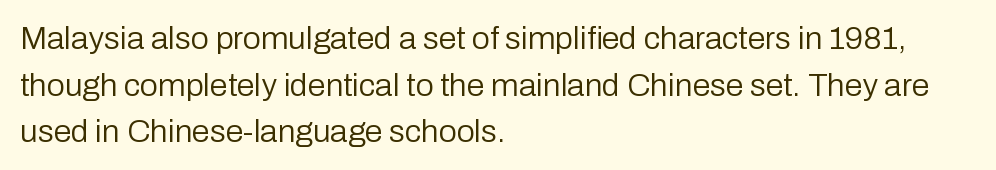
The image shows 32 px regular-weight sans-serif type, upright; set left-aligned, normal line spacing (1.46x), normal letter spacing, not underlined; low stroke contrast and a medium x-height.
